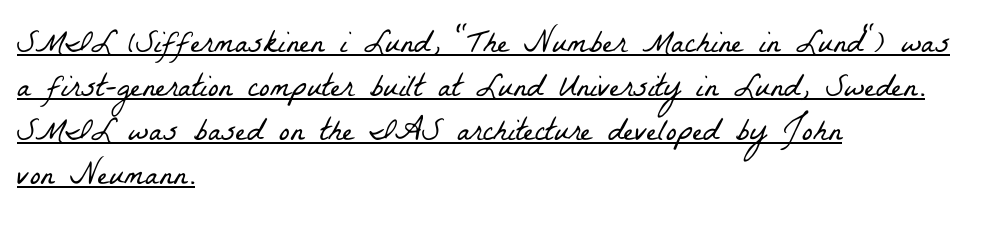
The image shows 32 px light, condensed serif type; set left-aligned, normal line spacing (1.38x), normal letter spacing, underlined; low stroke contrast and a medium x-height.
